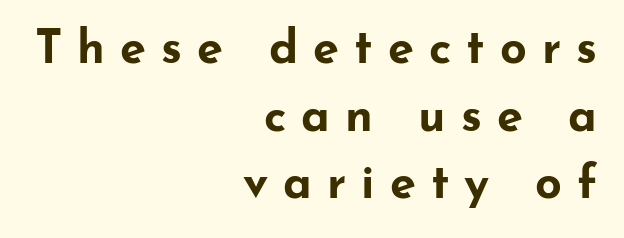
This is sans-serif lettering, the kind often seen on screens and signage. The paragraph shown leans on its right margin. Vertical spacing — default. Rule under the text: the space is simply empty.
